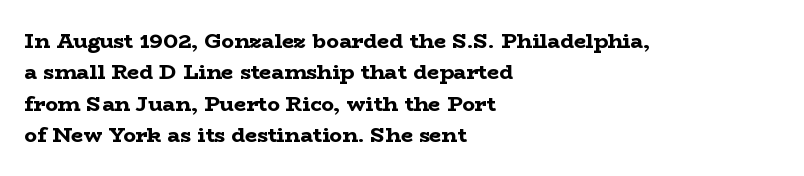
Q: Is the text bold? A: Yes.
Q: Is the text italic (slanted)? A: No, it is upright.
Q: Is the text underlined? A: No.
Q: How is the paragraph aligned? A: Left-aligned.
Q: Is the spacing between letters normal or unusually wide? A: Normal.
Q: Is the spacing between lines tight, normal or loose? A: Normal.
